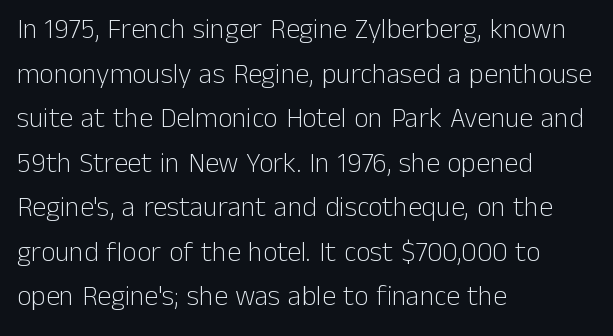
Q: Is the text bold? A: No.
Q: Is the text italic (slanted)? A: No, it is upright.
Q: Is the typeface a serif or a sans-serif typeface? A: Sans-serif.
Q: Is the text underlined? A: No.
Q: How is the paragraph aligned? A: Left-aligned.
Q: Is the spacing between letters normal or unusually wide? A: Normal.
Q: Is the spacing between lines tight, normal or loose? A: Normal.
Q: Width (condensed, normal, or wide)? A: Normal.
Q: Stroke contrast? A: Low.
Q: x-height? A: Medium.
Q: Monospaced? A: No.
